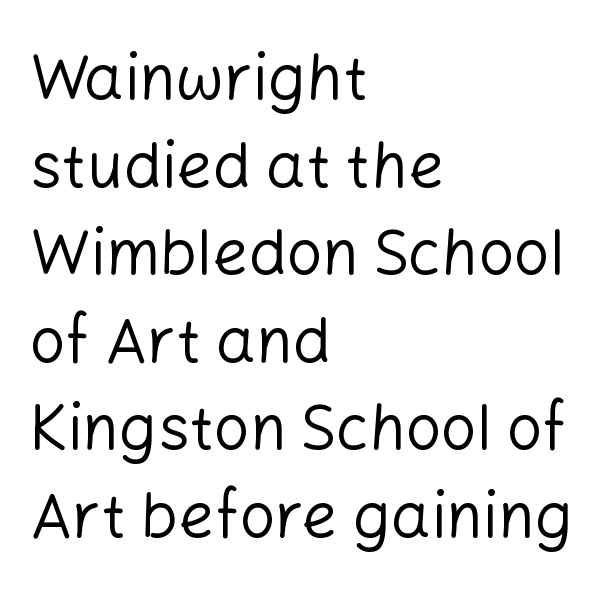
Q: Is the text bold? A: No.
Q: Is the text italic (slanted)? A: No, it is upright.
Q: Is the typeface a serif or a sans-serif typeface? A: Sans-serif.
Q: Is the text underlined? A: No.
Q: How is the paragraph aligned? A: Left-aligned.
Q: Is the spacing between letters normal or unusually wide? A: Normal.
Q: Is the spacing between lines tight, normal or loose? A: Normal.
Q: Width (condensed, normal, or wide)? A: Normal.
Q: Stroke contrast? A: Low.
Q: x-height? A: Medium.
Q: Monospaced? A: No.
